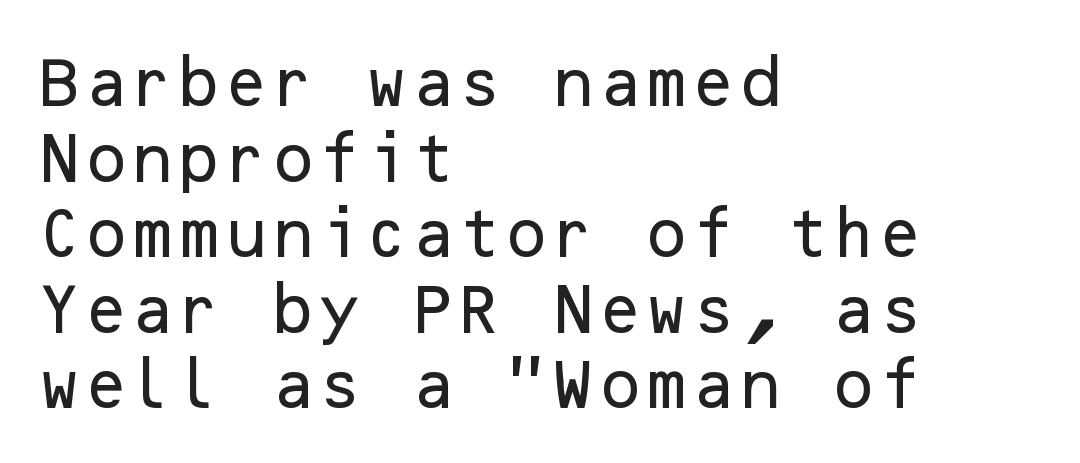
Q: Is the text italic (slanted)? A: No, it is upright.
Q: Is the typeface a serif or a sans-serif typeface? A: Sans-serif.
Q: Is the text underlined? A: No.
Q: How is the paragraph aligned? A: Left-aligned.
Q: Is the spacing between letters normal or unusually wide? A: Normal.
Q: Is the spacing between lines tight, normal or loose? A: Normal.
Q: Width (condensed, normal, or wide)? A: Normal.
Q: Stroke contrast? A: Low.
Q: x-height? A: Medium.
